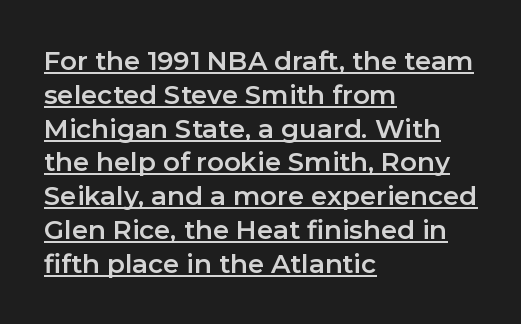
Q: Is the text italic (slanted)? A: No, it is upright.
Q: Is the text underlined? A: Yes.
Q: How is the paragraph aligned? A: Left-aligned.
Q: Is the spacing between letters normal or unusually wide? A: Normal.
Q: Is the spacing between lines tight, normal or loose? A: Normal.
